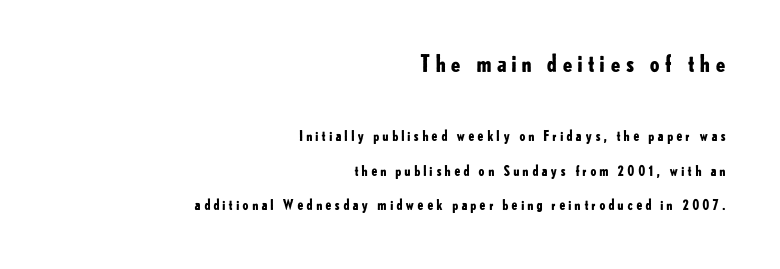
{"italic": "no", "bold": "yes", "underline": "no", "align": "right", "line_spacing": "loose", "line_spacing_ratio": 2.49, "larger_block": "first", "size_ratio": 1.64, "glyph_px": 23}
